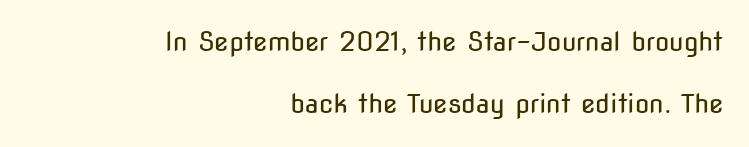
Q: Is the text bold? A: No.
Q: Is the text italic (slanted)? A: No, it is upright.
Q: Is the text underlined? A: No.
Q: How is the paragraph aligned? A: Right-aligned.
Q: Is the spacing between letters normal or unusually wide? A: Normal.
Q: Is the spacing between lines tight, normal or loose? A: Loose.
